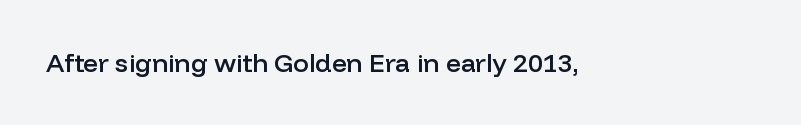
Ascenders rise straight up at ninety degrees. The typesetting leans somewhat heavy: a semibold. Observe the ordinary spacing: letters are neighbours, not strangers. Only glyphs here, with clear space below each row.
